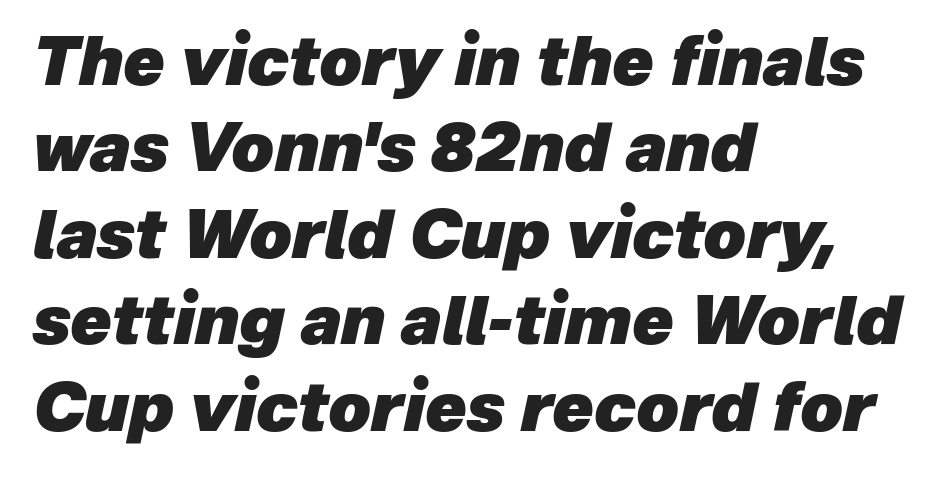
Q: Is the text bold? A: Yes.
Q: Is the text italic (slanted)? A: Yes, it leans right by about 12 degrees.
Q: Is the text underlined? A: No.
Q: How is the paragraph aligned? A: Left-aligned.
Q: Is the spacing between letters normal or unusually wide? A: Normal.
Q: Is the spacing between lines tight, normal or loose? A: Normal.
Q: Width (condensed, normal, or wide)? A: Normal.
Q: Stroke contrast? A: Low.
Q: x-height? A: Medium.
Q: Monospaced? A: No.
